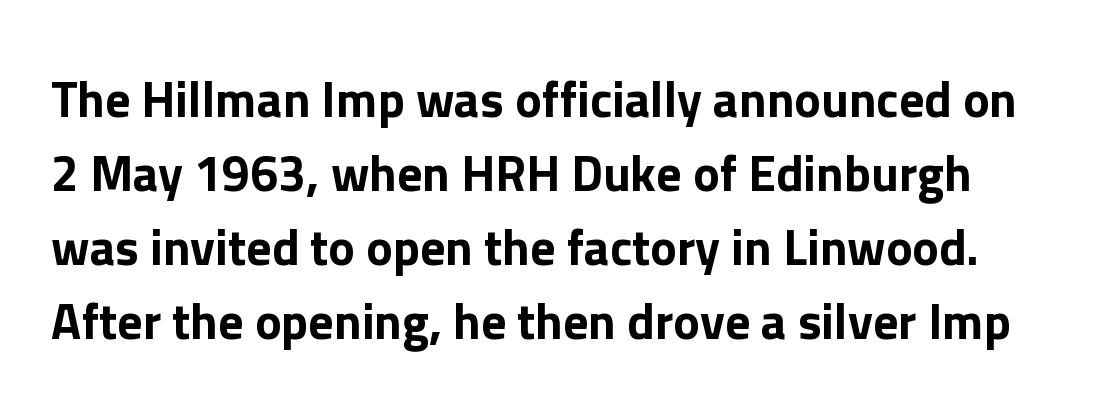
The image shows 50 px sans-serif type, upright; set normal line spacing (1.48x), normal letter spacing, not underlined; low stroke contrast and a medium x-height.
